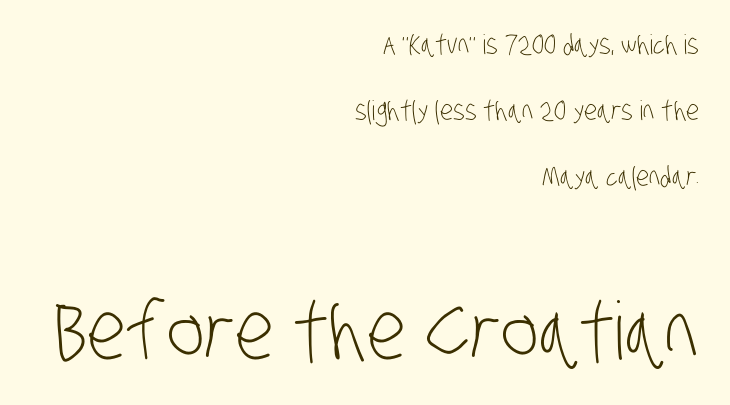
{"serif": "no", "bold": "no", "weight": "light", "width": "condensed", "stroke_contrast": "low", "x_height": "large", "monospaced": "no", "underline": "no", "align": "right", "line_spacing": "loose", "line_spacing_ratio": 2.45, "letter_spacing": "normal", "letter_spacing_em": 0.0, "larger_block": "second", "size_ratio": 2.96, "glyph_px": 80}
